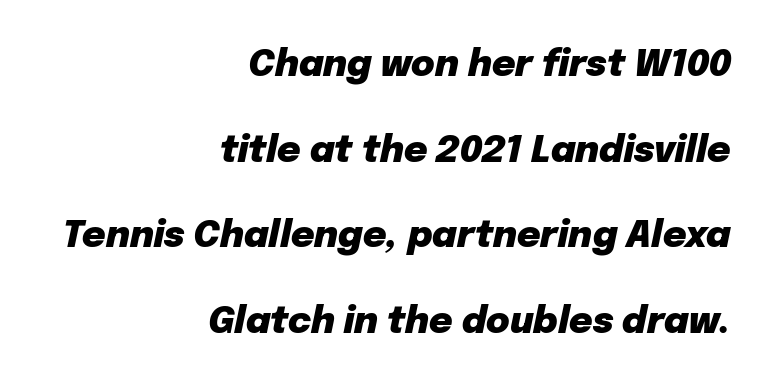
The image shows 36 px heavy type, italic (leaning right); set right-aligned, loose line spacing (2.38x), normal letter spacing, not underlined; low stroke contrast and a medium x-height.
